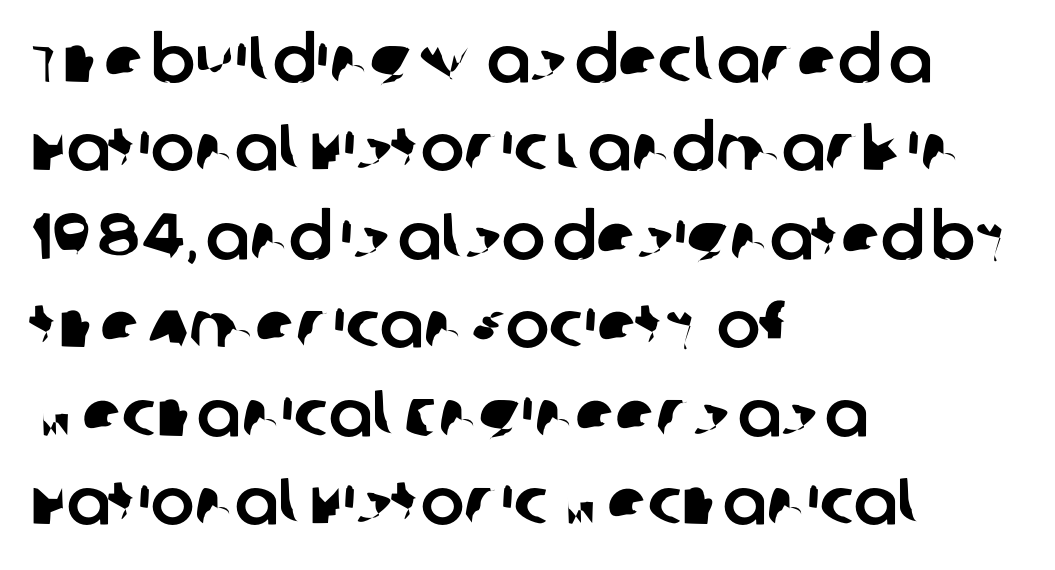
The image shows 65 px sans-serif type; set left-aligned, normal line spacing (1.36x), normal letter spacing, not underlined; low stroke contrast and a large x-height.
